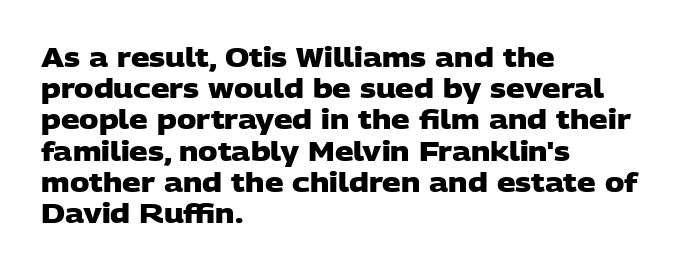
The image shows 26 px bold type; set left-aligned, line spacing 1.2x, normal letter spacing, not underlined.
